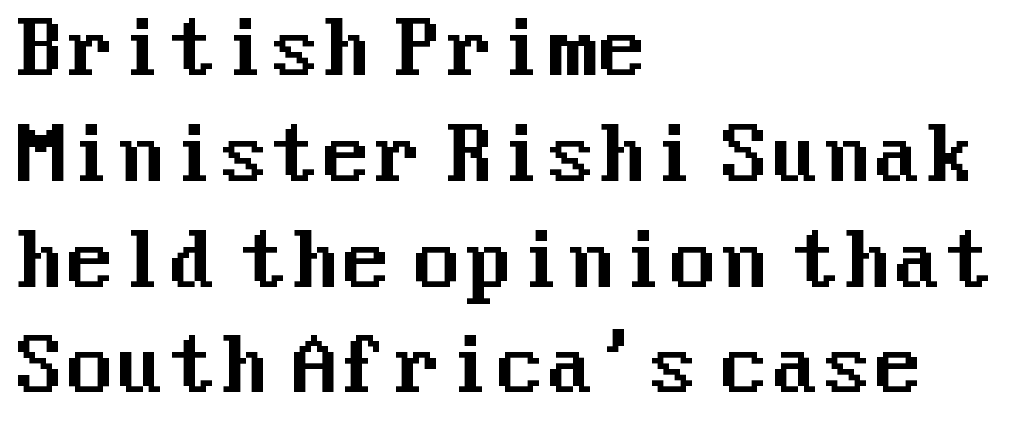
The image shows 74 px sans-serif type, upright; set left-aligned, normal line spacing (1.43x), normal letter spacing, not underlined; medium stroke contrast and a medium x-height.
